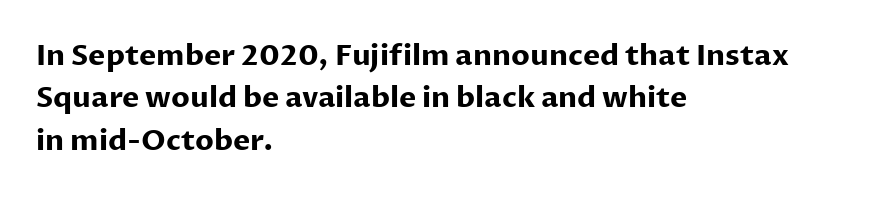
Q: Is the text bold? A: Yes.
Q: Is the text italic (slanted)? A: No, it is upright.
Q: Is the typeface a serif or a sans-serif typeface? A: Sans-serif.
Q: Is the text underlined? A: No.
Q: How is the paragraph aligned? A: Left-aligned.
Q: Is the spacing between letters normal or unusually wide? A: Normal.
Q: Is the spacing between lines tight, normal or loose? A: Normal.
Q: Width (condensed, normal, or wide)? A: Normal.
Q: Stroke contrast? A: Low.
Q: x-height? A: Medium.
Q: Monospaced? A: No.
